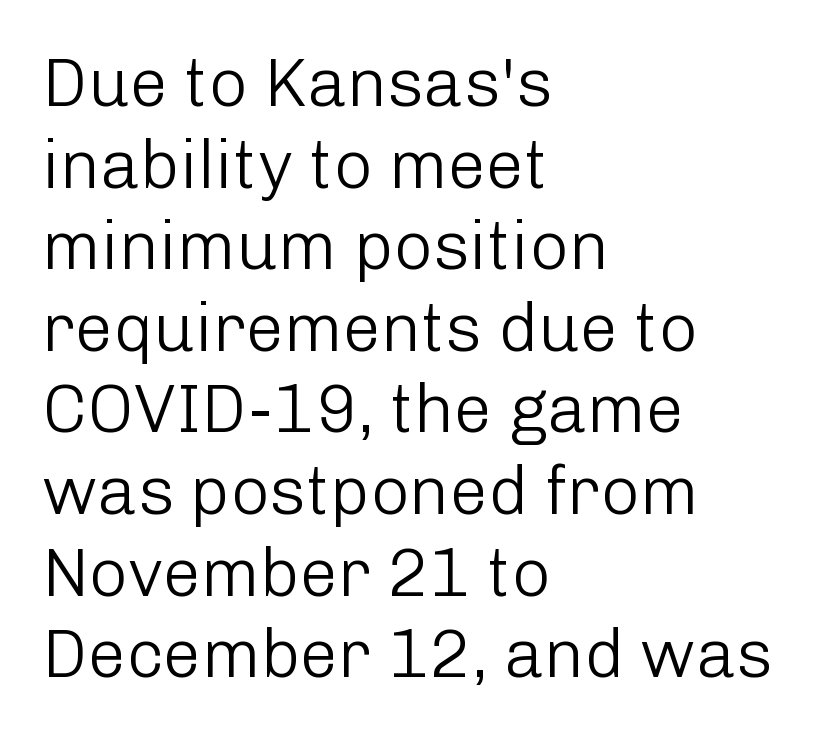
A classic flush-left, rag-right setting is used for this passage. Has an underline been added? It has not. Summary of weight: not heavy and not bold. The passage shown is typed in a proportional face where columns would drift.
